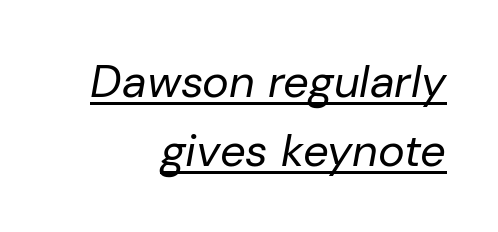
This is underlined copy, the kind a proofreader might mark for attention. Slanted lettering throughout. Weight: not bold — regular or lighter. Students, observe: this is what conventionally led text looks like. Character widths vary here, with narrow letters taking less room than wide ones. Does the copy run flush right? Yes — the right margin is perfectly even.
